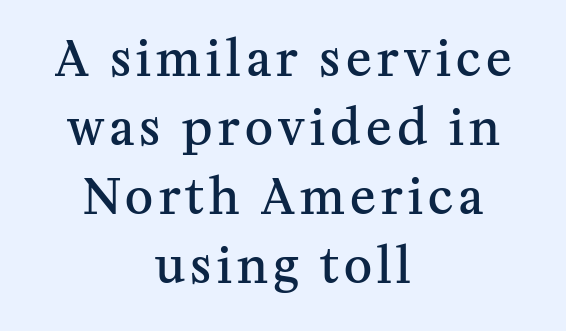
{"serif": "yes", "italic": "no", "bold": "semi", "weight": "semibold", "width": "normal", "stroke_contrast": "medium", "x_height": "medium", "monospaced": "no", "underline": "no", "align": "center", "line_spacing": "normal", "line_spacing_ratio": 1.44, "glyph_px": 48}
